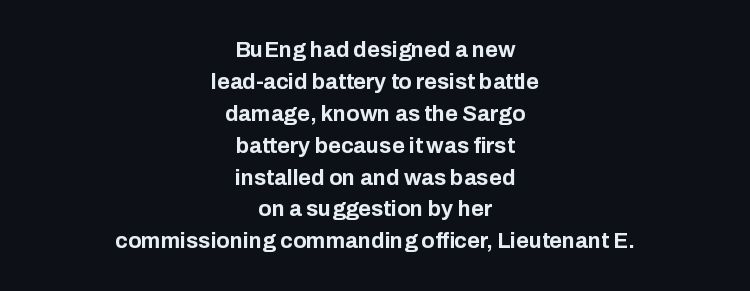
{"italic": "no", "bold": "yes", "underline": "no", "align": "center", "line_spacing": "normal", "line_spacing_ratio": 1.45, "letter_spacing": "normal", "letter_spacing_em": 0.0, "glyph_px": 22}
